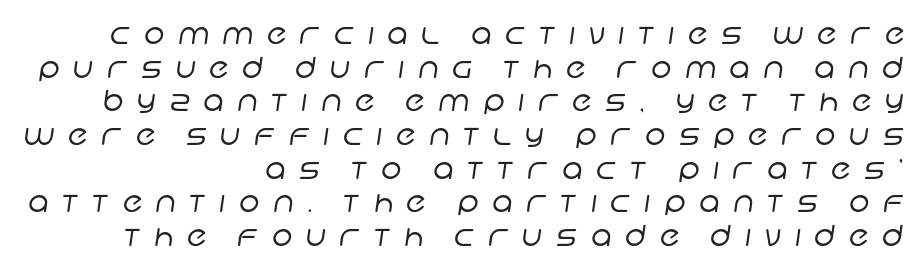
The image shows 29 px regular-weight sans-serif type; set right-aligned, line spacing 1.16x, unusually wide letter spacing (+0.46 em), not underlined; low stroke contrast and a large x-height.
